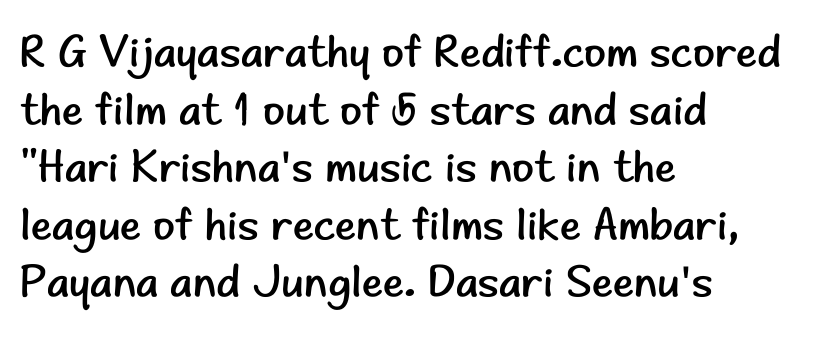
The passage shown is not underscored anywhere. Character widths vary here, with narrow letters taking less room than wide ones. Tracking value appears to be zero — textbook default spacing. Whoever set this chose a conventional vertical rhythm. Stroke thickness stays within the range of a standard reading face or lighter. Tall strokes in this sample are plumb rather than angled.
